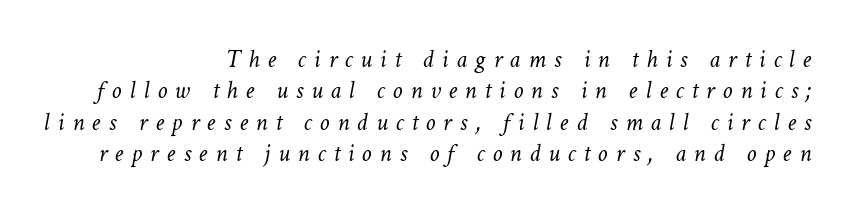
{"bold": "no", "underline": "no", "align": "right", "line_spacing": "normal", "line_spacing_ratio": 1.26, "letter_spacing": "wide", "letter_spacing_em": 0.31, "glyph_px": 25}
